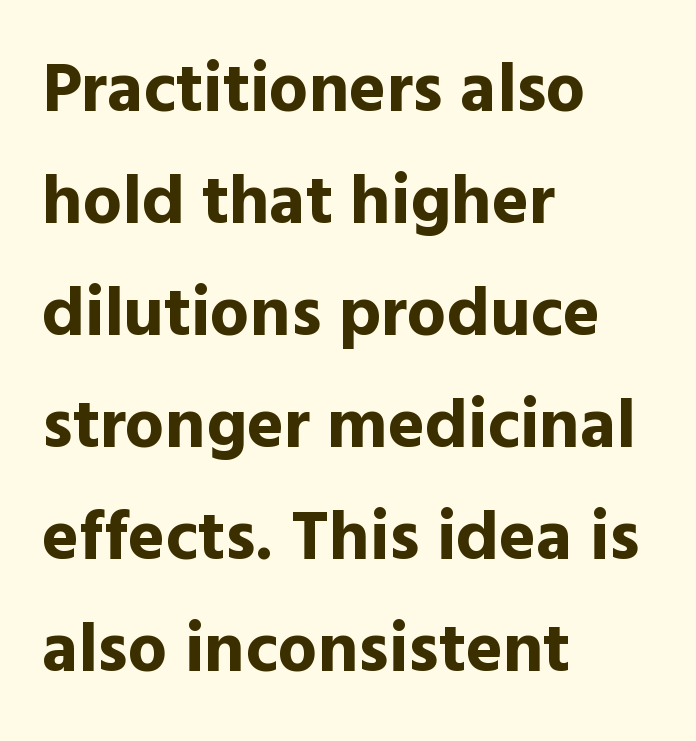
The image shows 70 px bold sans-serif type, upright; set left-aligned, normal line spacing (1.6x), normal letter spacing, not underlined; a medium x-height.
